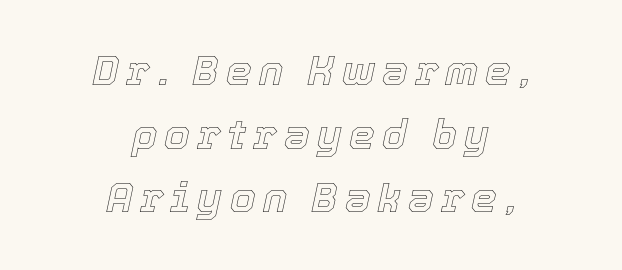
Q: Is the text italic (slanted)? A: Yes, it leans right by about 12 degrees.
Q: Is the text underlined? A: No.
Q: How is the paragraph aligned? A: Centered.
Q: Is the spacing between lines tight, normal or loose? A: Normal.
Q: Width (condensed, normal, or wide)? A: Normal.
Q: x-height? A: Medium.
Q: Monospaced? A: No.
